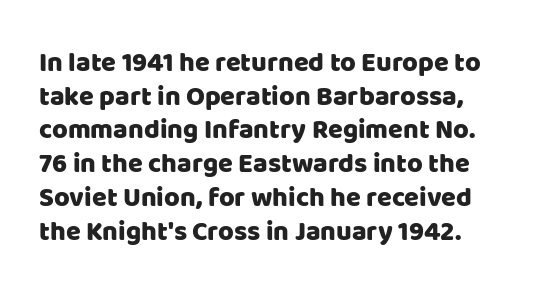
{"italic": "no", "underline": "no", "line_spacing": "normal", "line_spacing_ratio": 1.25, "letter_spacing": "normal", "letter_spacing_em": 0.0, "glyph_px": 27}
